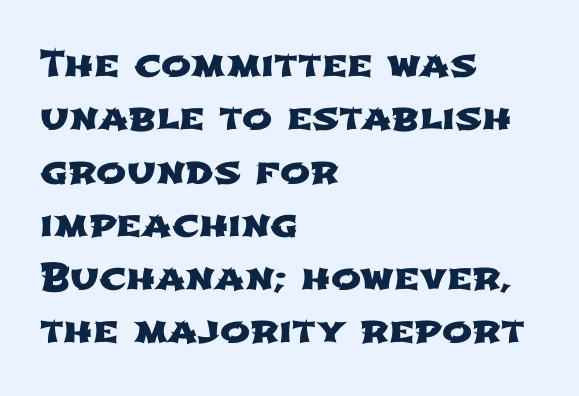
The image shows 36 px wide sans-serif type; set left-aligned, normal line spacing (1.48x), normal letter spacing, not underlined; low stroke contrast and a medium x-height.
